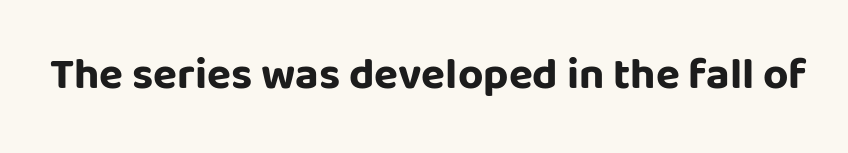
{"serif": "no", "italic": "no", "bold": "yes", "weight": "bold", "width": "normal", "stroke_contrast": "low", "x_height": "large", "monospaced": "no", "underline": "no", "letter_spacing": "normal", "letter_spacing_em": 0.0, "glyph_px": 44}
